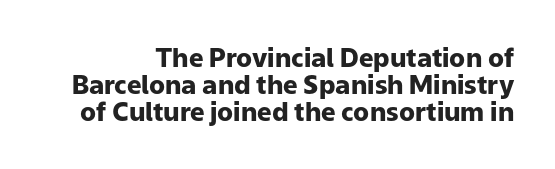
Inter-character spacing is left at the font's built-in metrics. Bare-footed words on every line. Posture: straight, roman, zero tilt. Baseline-to-baseline distance is barely more than the letter height.
